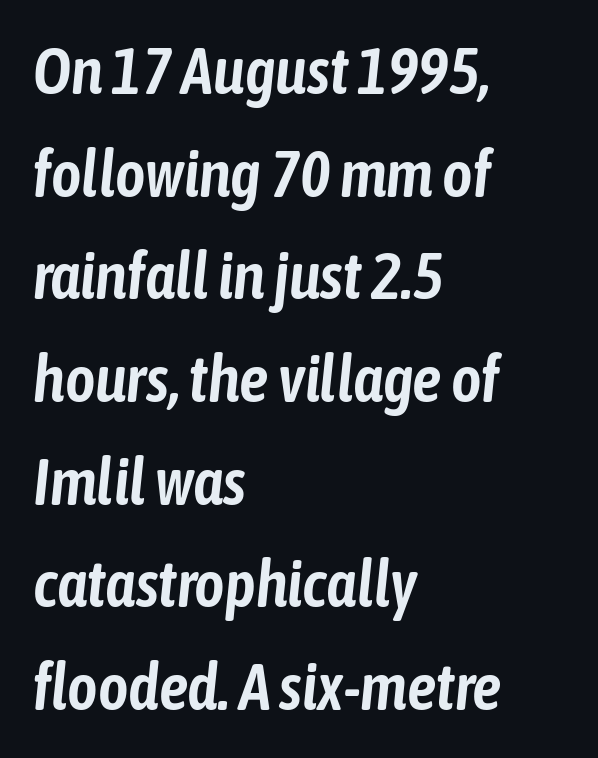
Q: Is the text italic (slanted)? A: Yes, it leans right by about 6 degrees.
Q: Is the text underlined? A: No.
Q: How is the paragraph aligned? A: Left-aligned.
Q: Is the spacing between letters normal or unusually wide? A: Normal.
Q: Is the spacing between lines tight, normal or loose? A: Normal.
Q: Width (condensed, normal, or wide)? A: Condensed.
Q: Stroke contrast? A: Low.
Q: x-height? A: Medium.
Q: Monospaced? A: No.
